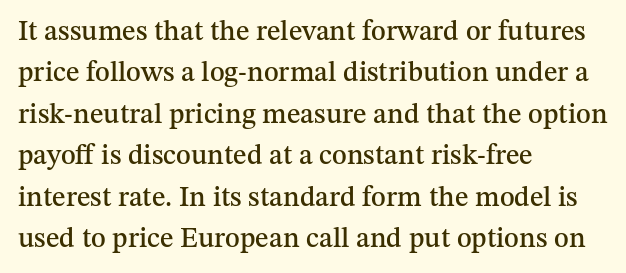
{"serif": "yes", "italic": "no", "width": "normal", "stroke_contrast": "medium", "x_height": "medium", "monospaced": "no", "underline": "no", "align": "left", "line_spacing": "normal", "line_spacing_ratio": 1.48, "letter_spacing": "normal", "letter_spacing_em": 0.0, "glyph_px": 28}
